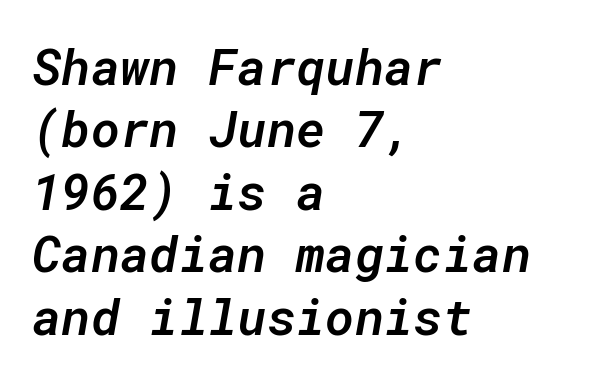
{"italic": "yes", "lean": "right", "slant_degrees": 10, "bold": "semi", "weight": "semibold", "width": "normal", "stroke_contrast": "low", "x_height": "medium", "monospaced": "yes", "underline": "no", "align": "left", "line_spacing": "normal", "line_spacing_ratio": 1.25, "letter_spacing": "normal", "letter_spacing_em": 0.0, "glyph_px": 50}
